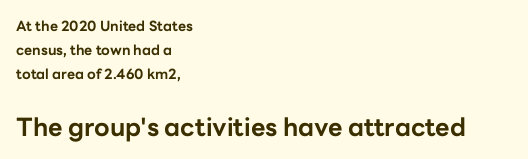
Q: Is the text bold? A: Yes.
Q: Is the text italic (slanted)? A: No, it is upright.
Q: Is the text underlined? A: No.
Q: How is the paragraph aligned? A: Left-aligned.
Q: Is the spacing between letters normal or unusually wide? A: Normal.
Q: Which block of text is set in a larger size, the first (top) or the second (bottom)? A: The second (bottom) one.
